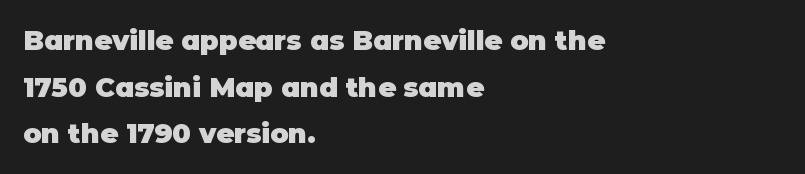
The typography opts for an upright posture over an oblique one. The line texture is even and compact thanks to regular tracking. If you drew a ruler down the left edge, every line would touch it. The letters are bold, with thick, heavy strokes. The passage shown is not underscored anywhere.
